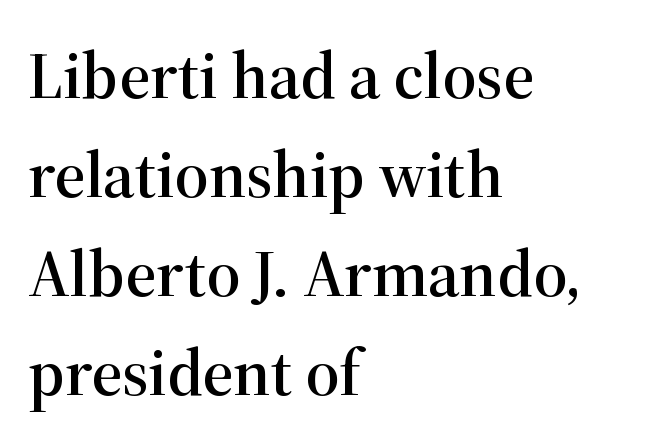
Caption: standard tracking, unaltered. These lines sit exactly where default settings would place them. Examine the stroke ends and you'll spot serifs. Descender tails drop into unmarked territory. Nope, not italic — everything's standing straight. Each letter keeps its own natural width here, so spacing adapts to shape.
